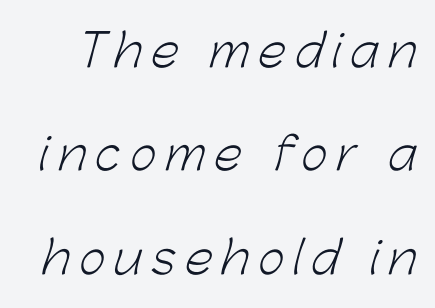
The image shows 45 px light sans-serif type; set loose line spacing (2.3x), unusually wide letter spacing (+0.21 em), not underlined; low stroke contrast and a medium x-height.
